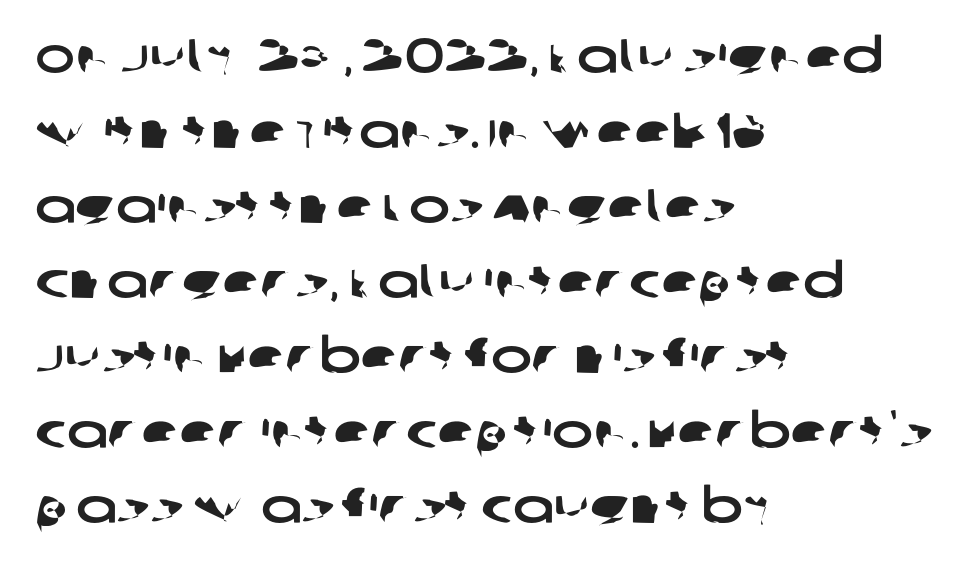
The image shows 49 px wide sans-serif type; set left-aligned, normal line spacing (1.53x), normal letter spacing, not underlined; low stroke contrast and a large x-height.
